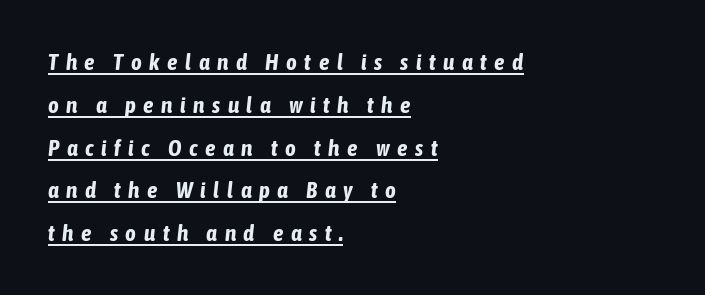
The image shows 23 px bold type, italic (leaning right); set left-aligned, line spacing 1.86x, unusually wide letter spacing (+0.33 em), underlined.
